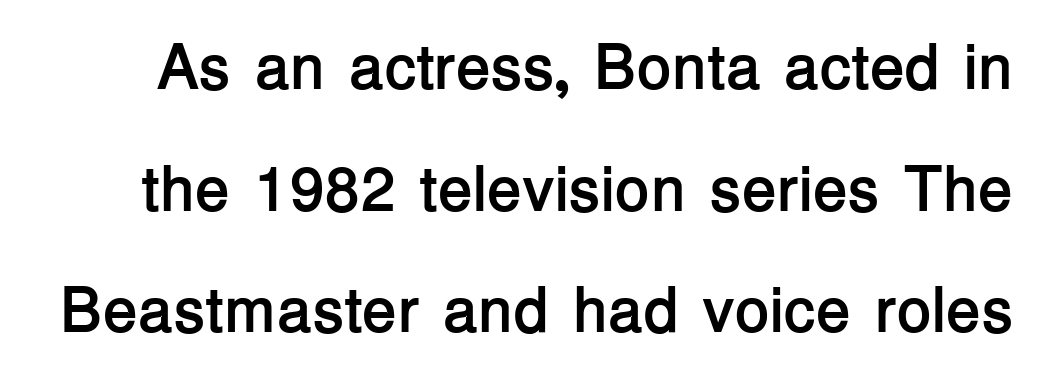
The rendering keeps characters at their native spacing. Serif or sans? Sans — the stroke terminals are bare. Heavy-handed strokes throughout: this text is bold. The string is rendered with underlining switched off. These lines are rendered in a variable-pitch font. The lines are spread far apart with generous leading.
